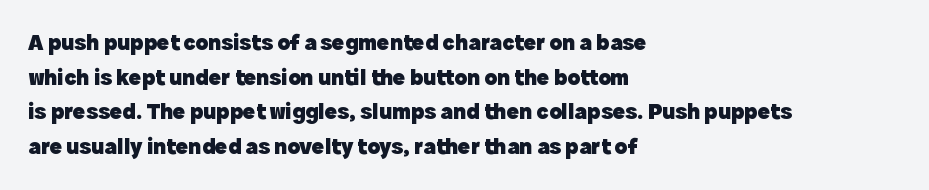
Every stem runs plumb, perpendicular to the baseline. The typesetting leans heavy: a genuine bold. Anything drawn beneath the words? Only blank space. The paragraph shown leans on its left margin. In terms of letterspacing, this is plain default setting. The space between consecutive lines is moderate.
